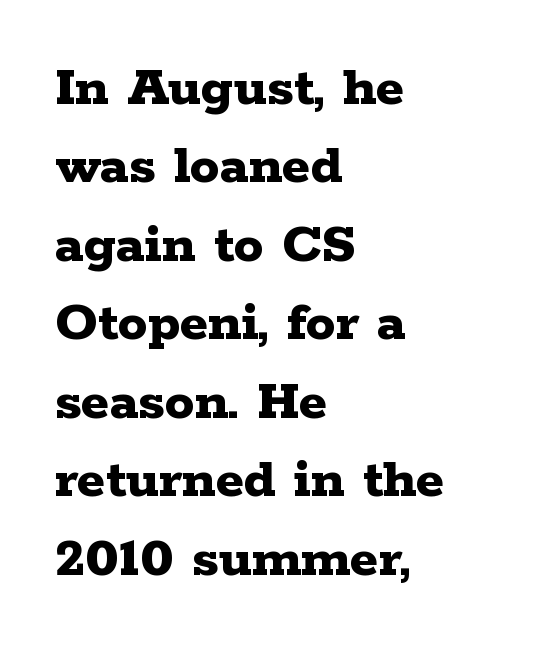
The image shows 59 px bold, wide serif type, upright; set left-aligned, normal line spacing (1.33x), normal letter spacing, not underlined; low stroke contrast and a medium x-height.
